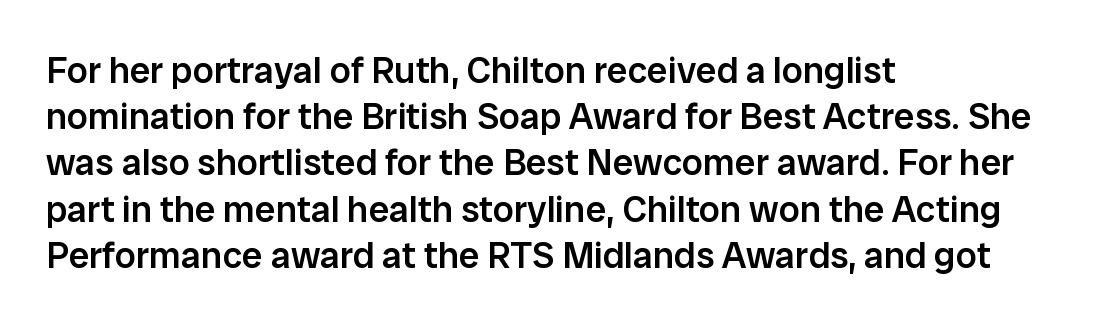
Here the designer chose a conventional face with non-uniform glyph widths. The words here are not underlined. No feet cap the strokes, marking this as sans-serif type. How heavy is the stroke? Medium-heavy — a semibold, shy of bold. The passage is arranged the way most books set body copy — flush left.
